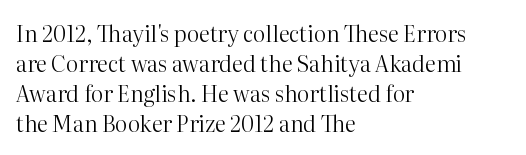
Reading down the column, the eye jumps a familiar distance to each next line. Left-aligned paragraph, ragged on the right. Check under the words: just untouched page. Nope, not italic — everything's standing straight.
